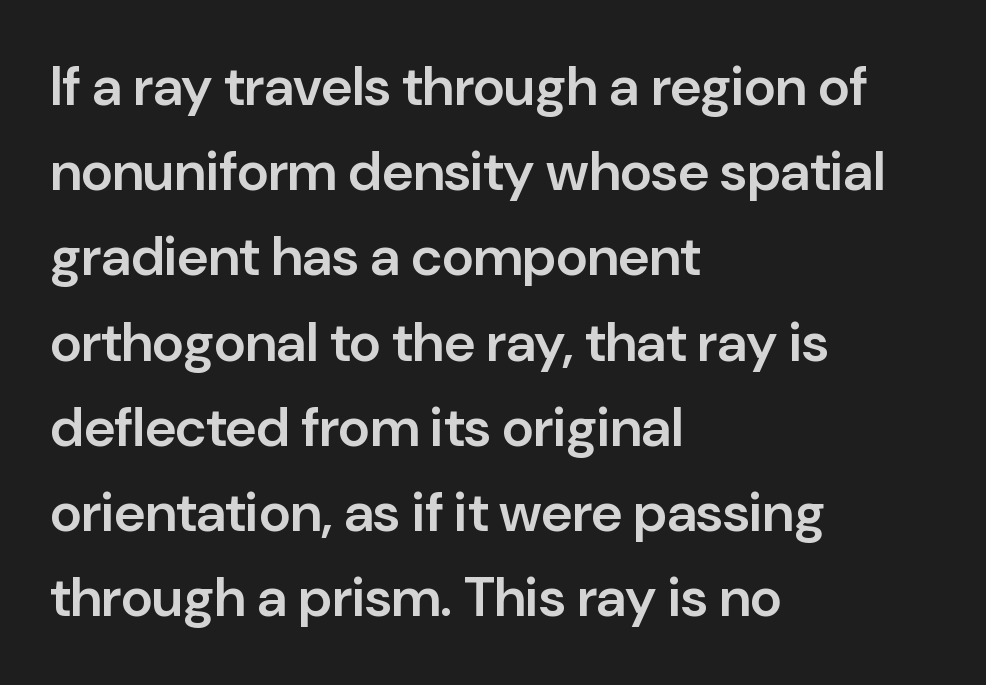
The image shows 55 px semibold sans-serif type, upright; set left-aligned, normal line spacing (1.55x), normal letter spacing, not underlined; low stroke contrast and a medium x-height.
